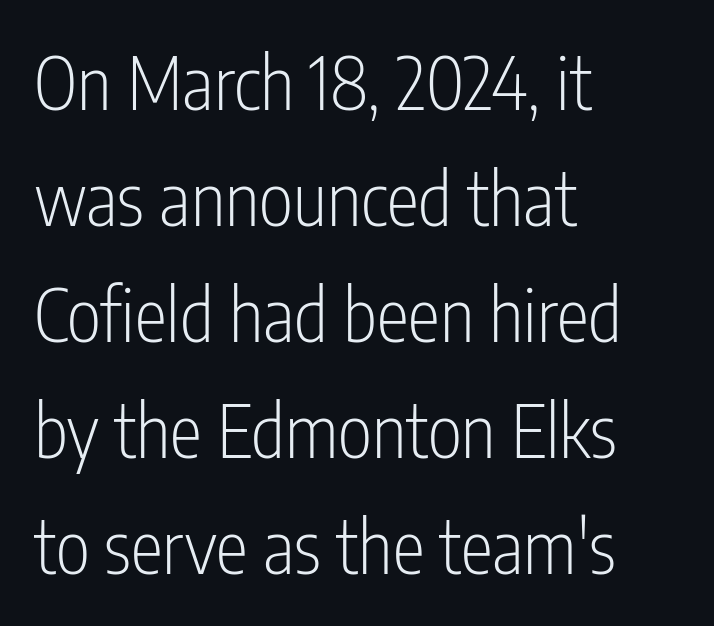
{"serif": "no", "italic": "no", "bold": "no", "weight": "light", "width": "condensed", "stroke_contrast": "low", "x_height": "medium", "monospaced": "no", "underline": "no", "align": "left", "line_spacing": "normal", "line_spacing_ratio": 1.59, "letter_spacing": "normal", "letter_spacing_em": 0.0, "glyph_px": 73}
